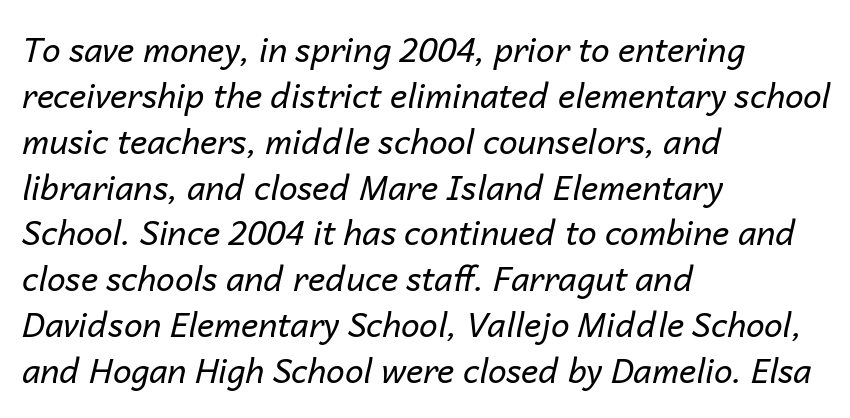
Q: Is the text bold? A: No.
Q: Is the text italic (slanted)? A: Yes, it leans right by about 14 degrees.
Q: Is the text underlined? A: No.
Q: How is the paragraph aligned? A: Left-aligned.
Q: Is the spacing between letters normal or unusually wide? A: Normal.
Q: Is the spacing between lines tight, normal or loose? A: Normal.
Q: Width (condensed, normal, or wide)? A: Normal.
Q: Stroke contrast? A: Low.
Q: x-height? A: Medium.
Q: Monospaced? A: No.
